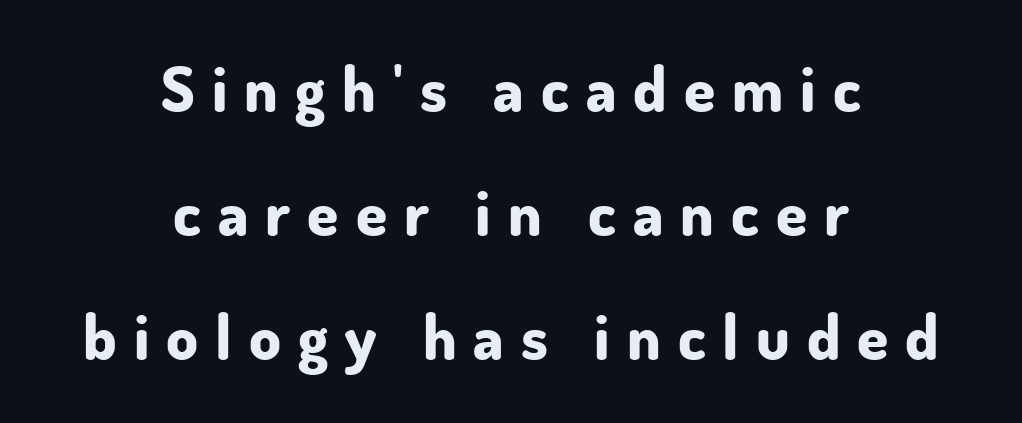
The image shows 63 px bold sans-serif type, upright; set centered, loose line spacing (1.97x), unusually wide letter spacing (+0.27 em), not underlined; low stroke contrast and a small x-height.
